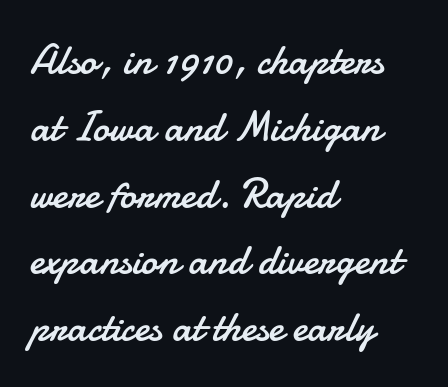
{"serif": "no", "bold": "no", "weight": "regular", "width": "normal", "stroke_contrast": "low", "x_height": "small", "monospaced": "no", "underline": "no", "align": "left", "line_spacing": "normal", "line_spacing_ratio": 1.59, "letter_spacing": "normal", "letter_spacing_em": 0.0, "glyph_px": 42}
